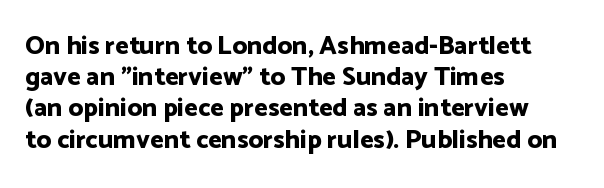
Q: Is the text bold? A: Yes.
Q: Is the text italic (slanted)? A: No, it is upright.
Q: Is the text underlined? A: No.
Q: How is the paragraph aligned? A: Left-aligned.
Q: Is the spacing between letters normal or unusually wide? A: Normal.
